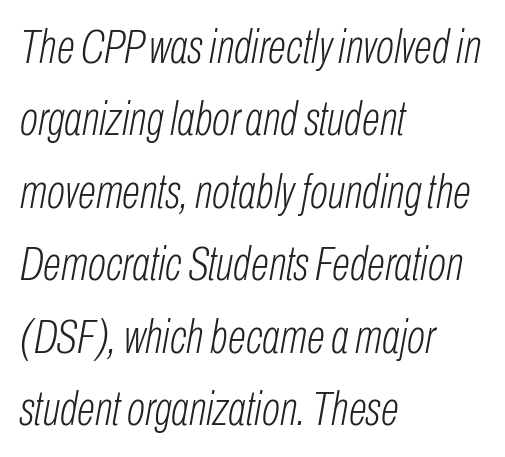
{"italic": "yes", "lean": "right", "slant_degrees": 10, "bold": "no", "weight": "light", "width": "condensed", "stroke_contrast": "low", "x_height": "medium", "monospaced": "no", "underline": "no", "align": "left", "line_spacing": "normal", "line_spacing_ratio": 1.51, "letter_spacing": "normal", "letter_spacing_em": 0.0, "glyph_px": 48}
